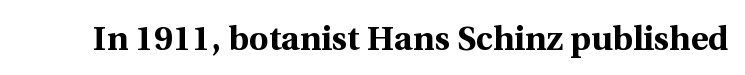
{"serif": "yes", "italic": "no", "bold": "yes", "weight": "bold", "width": "normal", "x_height": "medium", "monospaced": "no", "underline": "no", "letter_spacing": "normal", "letter_spacing_em": 0.0, "glyph_px": 34}
